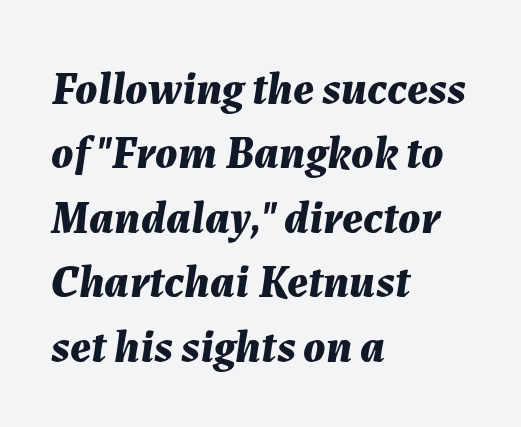
{"italic": "yes", "lean": "right", "slant_degrees": 7, "bold": "yes", "weight": "bold", "width": "normal", "stroke_contrast": "medium", "x_height": "medium", "monospaced": "no", "underline": "no", "align": "left", "line_spacing": "normal", "line_spacing_ratio": 1.4, "letter_spacing": "normal", "letter_spacing_em": 0.0, "glyph_px": 46}
